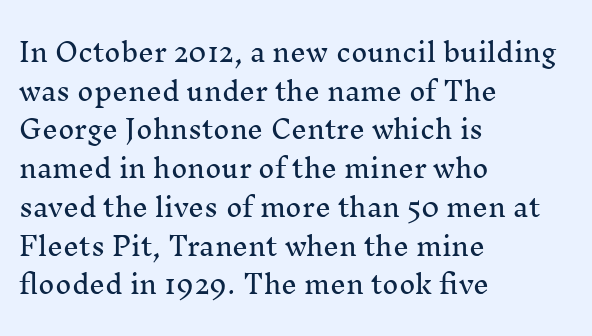
Inter-character spacing is left at the font's built-in metrics. Quick note: underline off. Horizontal alignment here is leftward, the default for most running prose. Posture: vertical. Line spacing here is normal.
